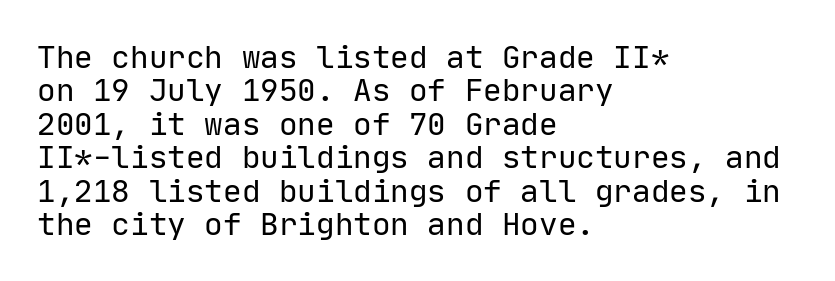
{"serif": "no", "italic": "no", "bold": "no", "weight": "regular", "width": "normal", "stroke_contrast": "low", "x_height": "medium", "monospaced": "yes", "underline": "no", "align": "left", "line_spacing": "tight", "line_spacing_ratio": 1.08, "letter_spacing": "normal", "letter_spacing_em": 0.0, "glyph_px": 31}
